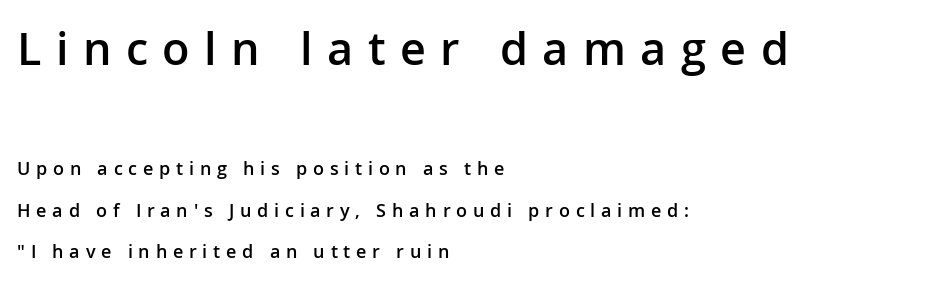
The image shows 45 px semibold sans-serif type, upright; set left-aligned, loose line spacing (2.3x), unusually wide letter spacing (+0.32 em), not underlined; the first (top) block is 2.5x larger; low stroke contrast and a medium x-height.
